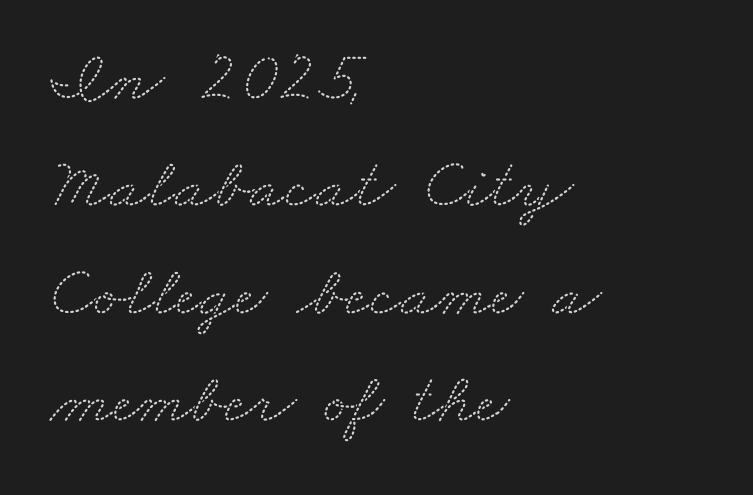
The image shows 72 px wide serif type; set left-aligned, normal line spacing (1.49x), normal letter spacing, not underlined; medium stroke contrast and a small x-height.
